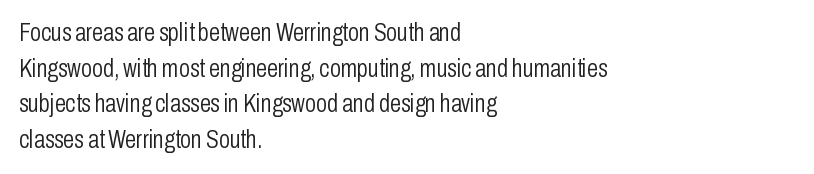
The image shows 25 px text type, upright; set left-aligned, normal line spacing (1.43x), normal letter spacing, not underlined.
